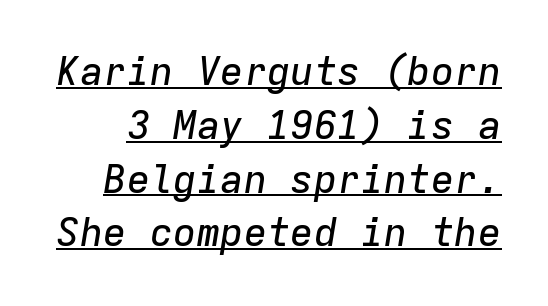
Like a heading marked for emphasis, these lines bear an underscore. Spacing verdict: monospaced, one width for all characters. Students, observe: this is what conventionally led text looks like. Every character sits at an angle, as italics do.
